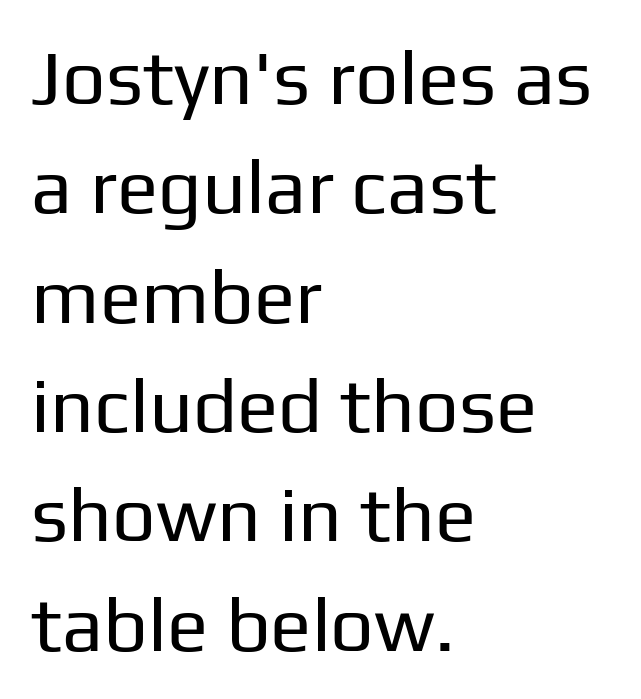
{"serif": "no", "italic": "no", "bold": "no", "weight": "regular", "width": "normal", "stroke_contrast": "low", "x_height": "medium", "monospaced": "no", "underline": "no", "align": "left", "line_spacing": "normal", "line_spacing_ratio": 1.42, "letter_spacing": "normal", "letter_spacing_em": 0.0, "glyph_px": 77}
